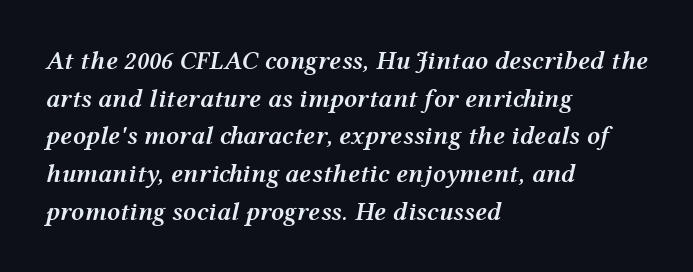
Q: Is the text bold? A: Semi-bold.
Q: Is the text italic (slanted)? A: Yes, it leans right by about 12 degrees.
Q: Is the text underlined? A: No.
Q: How is the paragraph aligned? A: Left-aligned.
Q: Is the spacing between letters normal or unusually wide? A: Normal.
Q: Is the spacing between lines tight, normal or loose? A: Normal.
